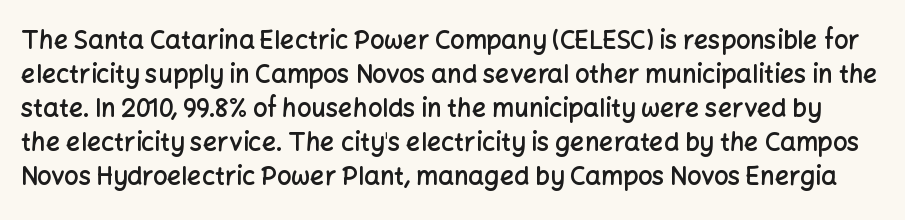
{"italic": "no", "bold": "semi", "underline": "no", "line_spacing": "normal", "line_spacing_ratio": 1.36, "letter_spacing": "normal", "letter_spacing_em": 0.0, "glyph_px": 25}
